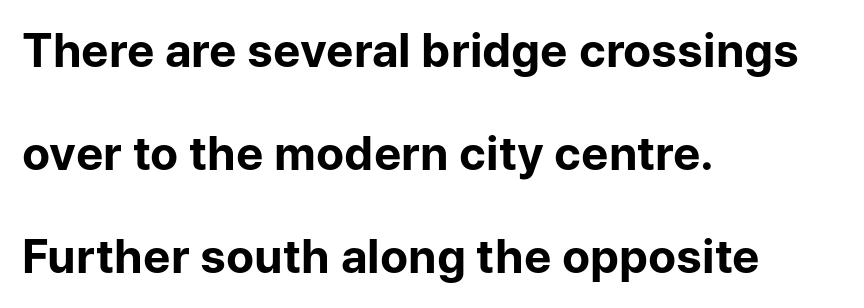
Proportional: the letters do not fall into vertical columns. No italicization has been applied; the sample stays upright. Leftover space on each line is placed entirely after the last word. This sample uses plain, unmodified letter spacing. Honestly, there is no underline to notice here at all.
